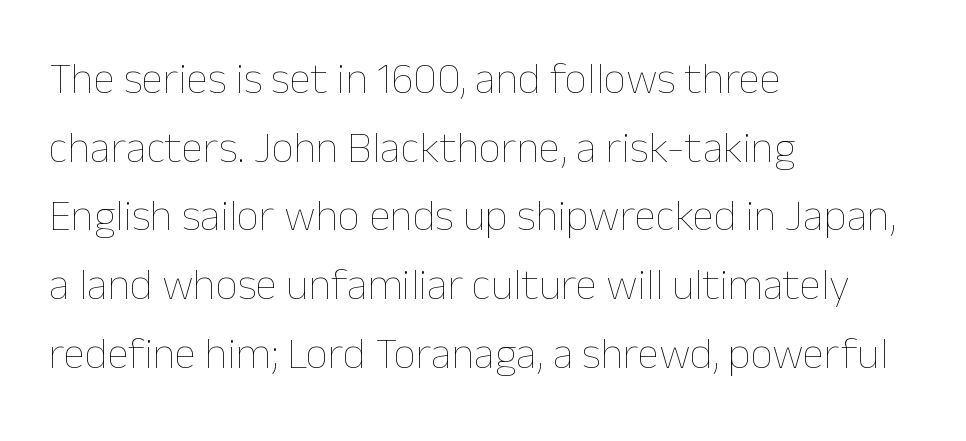
This rendering uses left alignment, leaving the right contour irregular. Letter spacing: default. In terms of leading, this rendering sits right in the middle. Letters have the restrained weight of plain body copy at most. This sample uses an upright cut, with every glyph sitting square on the baseline. Underlining? Definitely not there.
